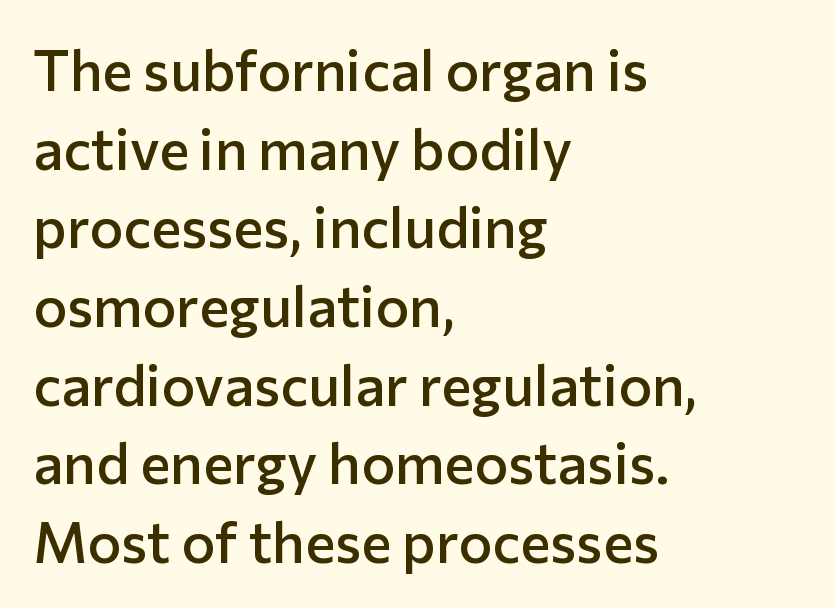
{"serif": "no", "italic": "no", "bold": "semi", "weight": "semibold", "width": "normal", "stroke_contrast": "low", "x_height": "medium", "monospaced": "no", "underline": "no", "align": "left", "line_spacing": "normal", "line_spacing_ratio": 1.38, "letter_spacing": "normal", "letter_spacing_em": 0.0, "glyph_px": 57}
